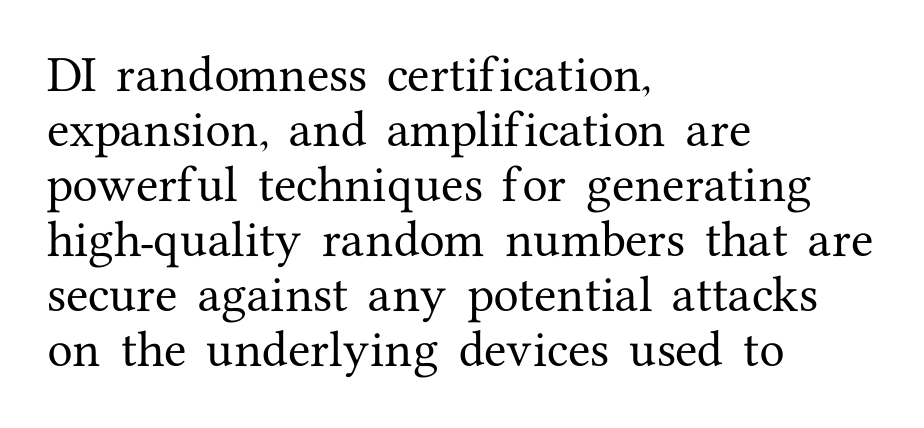
Proportional: the letters do not fall into vertical columns. The leading is moderate, giving the passage an even texture. Font category for this specimen: serif. This is roman type, the default non-slanted kind. The zone under the glyphs is completely vacant. Caption: multi-line text, flush left, ragged right.
